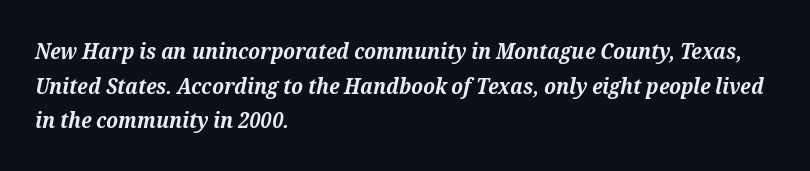
{"italic": "yes", "lean": "right", "slant_degrees": 12, "bold": "yes", "underline": "no", "align": "left", "line_spacing": "normal", "line_spacing_ratio": 1.57, "letter_spacing": "normal", "letter_spacing_em": 0.0, "glyph_px": 22}
